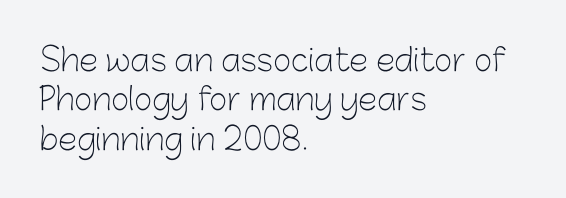
The image shows 31 px light sans-serif type, upright; set left-aligned, normal line spacing (1.27x), normal letter spacing, not underlined; low stroke contrast and a medium x-height.
